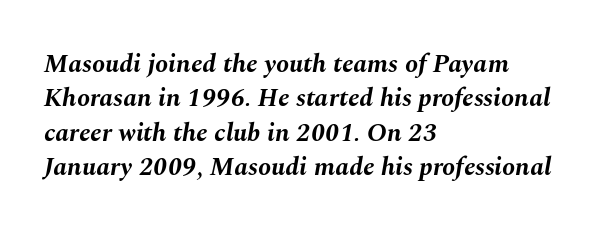
The image shows 26 px bold type, italic (leaning right); set left-aligned, normal line spacing (1.32x), normal letter spacing, not underlined.
